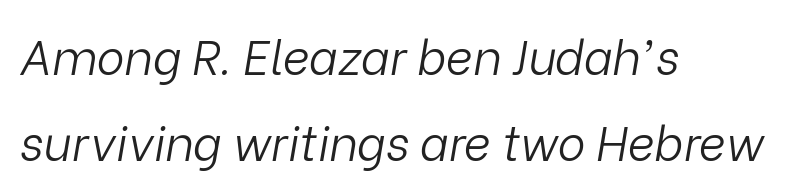
The gaps between neighbouring characters are ordinary and unremarkable. Spacing verdict: proportional, widths tailored to each character. Vertical stems look standard width or narrower in stroke. The gap between lines stays unmarked. Observe the lean: these are italic letterforms. Caption: multi-line text, flush left, ragged right.
